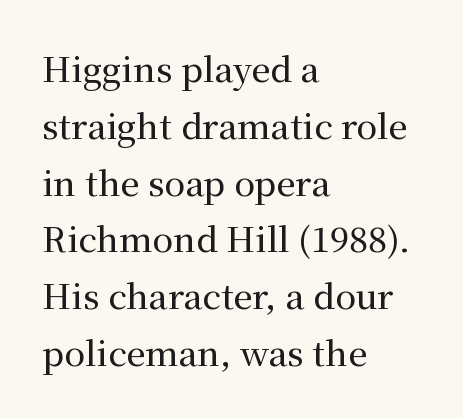
The image shows 34 px serif type, upright; set left-aligned, normal line spacing (1.67x), normal letter spacing, not underlined; medium stroke contrast and a medium x-height.
